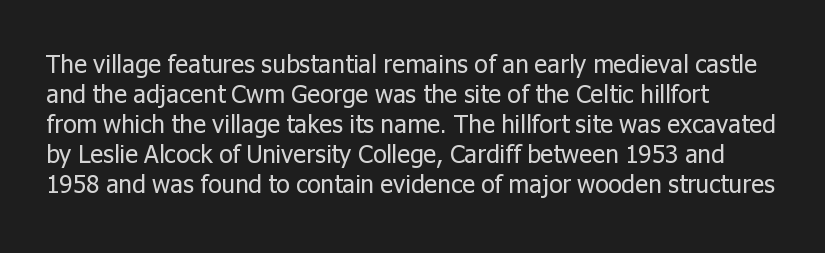
{"italic": "no", "bold": "no", "underline": "no", "line_spacing_ratio": 1.2, "letter_spacing": "normal", "letter_spacing_em": 0.0, "glyph_px": 25}
